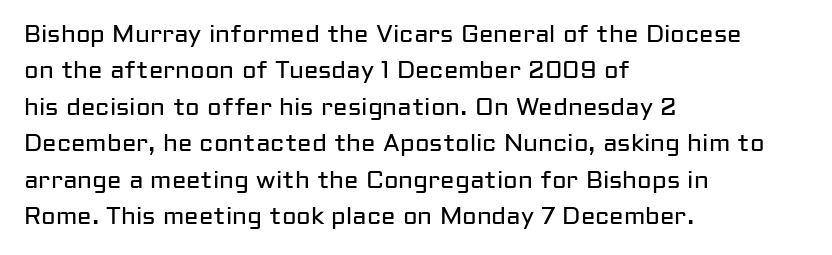
Q: Is the text bold? A: No.
Q: Is the text italic (slanted)? A: No, it is upright.
Q: Is the text underlined? A: No.
Q: How is the paragraph aligned? A: Left-aligned.
Q: Is the spacing between letters normal or unusually wide? A: Normal.
Q: Is the spacing between lines tight, normal or loose? A: Normal.
